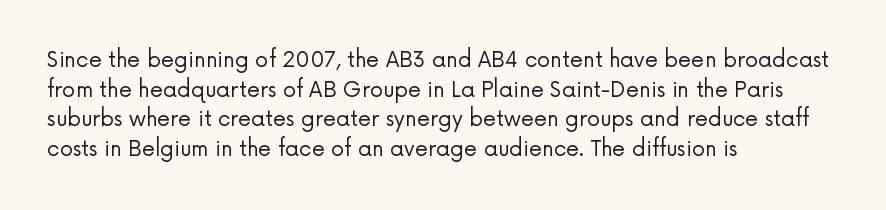
{"italic": "no", "bold": "no", "underline": "no", "align": "left", "line_spacing": "normal", "line_spacing_ratio": 1.41, "letter_spacing": "normal", "letter_spacing_em": 0.0, "glyph_px": 21}
